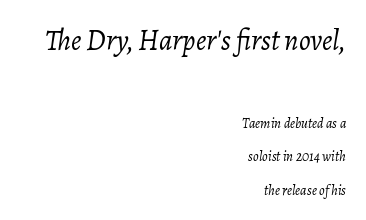
Size hierarchy here favors the leading block over the trailing one. Each new line begins a long way beneath the previous one. The baseline area is clear. Spacing verdict: proportional, widths tailored to each character. Letter spacing: default. Would a proofreader flag this as italicized? Yes.
